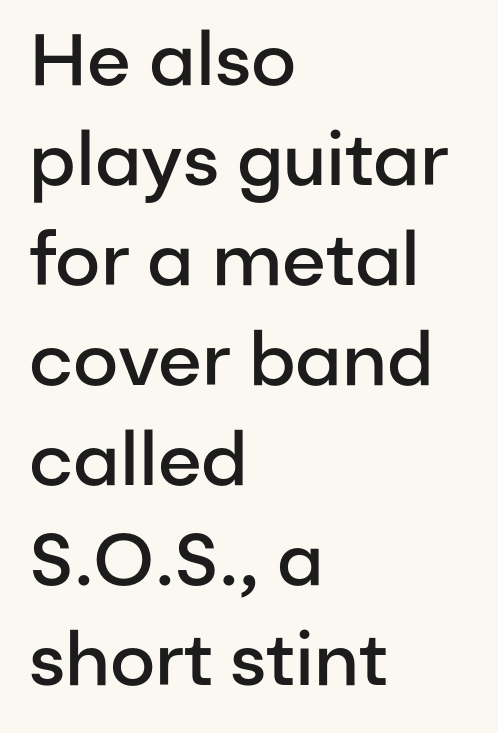
Q: Is the text bold? A: Semi-bold.
Q: Is the text italic (slanted)? A: No, it is upright.
Q: Is the typeface a serif or a sans-serif typeface? A: Sans-serif.
Q: Is the text underlined? A: No.
Q: How is the paragraph aligned? A: Left-aligned.
Q: Is the spacing between letters normal or unusually wide? A: Normal.
Q: Is the spacing between lines tight, normal or loose? A: Normal.
Q: Width (condensed, normal, or wide)? A: Normal.
Q: Stroke contrast? A: Low.
Q: x-height? A: Medium.
Q: Monospaced? A: No.
